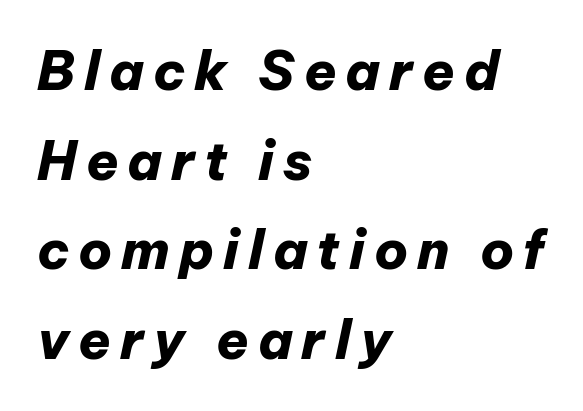
{"italic": "yes", "lean": "right", "slant_degrees": 12, "bold": "yes", "weight": "heavy", "width": "normal", "stroke_contrast": "low", "x_height": "medium", "monospaced": "no", "underline": "no", "align": "left", "line_spacing": "normal", "line_spacing_ratio": 1.69, "glyph_px": 53}
